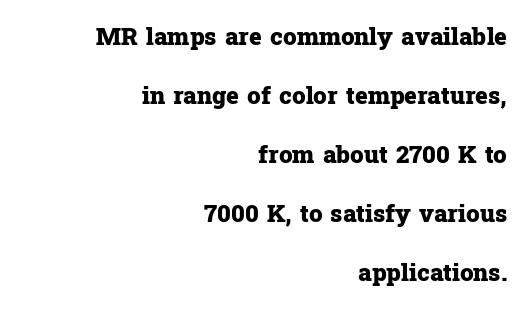
The image shows 24 px bold type, upright; set right-aligned, loose line spacing (2.46x), normal letter spacing, not underlined.
